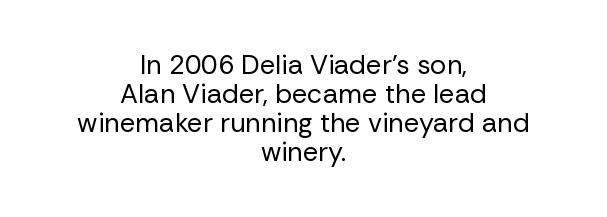
A typesetter would call this leading minimal, almost set solid. Rule under the text: the space is simply empty. There is no visible air inserted between adjacent glyphs. Bold? No — there's no thickening of the strokes. Casual observation: everything's sitting right in the middle. Tall strokes in this sample are plumb rather than angled.
